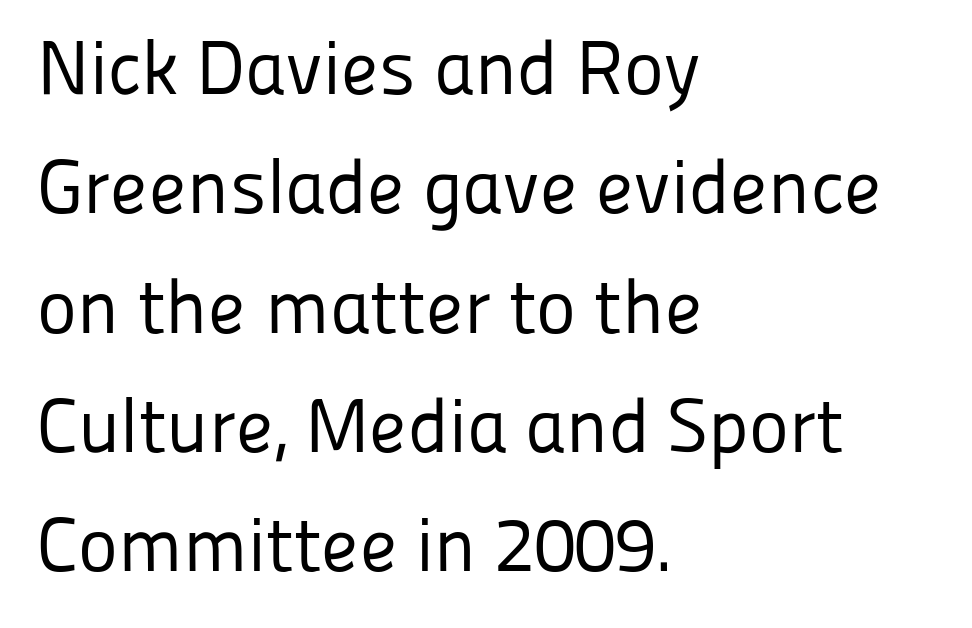
Leftover space on each line is placed entirely after the last word. The baseline area is clear. Compared with typical paragraphs, the rows here are spaced about the same. The line texture is even and compact thanks to regular tracking.
